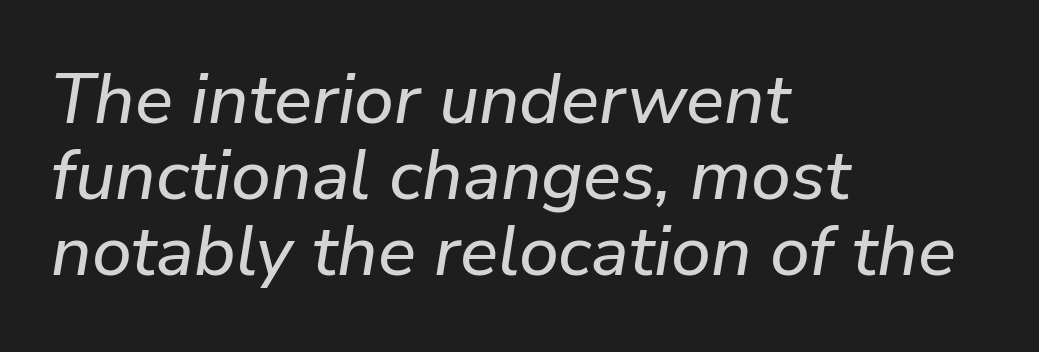
{"italic": "yes", "lean": "right", "slant_degrees": 9, "width": "normal", "stroke_contrast": "low", "x_height": "medium", "monospaced": "no", "underline": "no", "align": "left", "line_spacing": "tight", "line_spacing_ratio": 1.07, "letter_spacing": "normal", "letter_spacing_em": 0.0, "glyph_px": 71}
